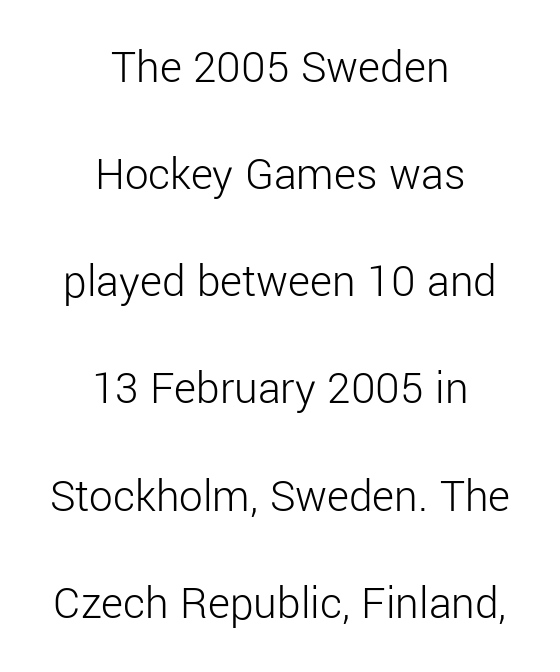
{"serif": "no", "italic": "no", "bold": "no", "weight": "light", "width": "normal", "stroke_contrast": "low", "x_height": "medium", "monospaced": "no", "underline": "no", "align": "center", "line_spacing": "loose", "line_spacing_ratio": 2.28, "letter_spacing": "normal", "letter_spacing_em": 0.0, "glyph_px": 47}
